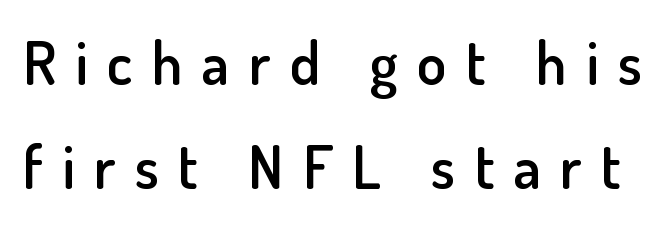
Q: Is the text bold? A: Semi-bold.
Q: Is the text italic (slanted)? A: No, it is upright.
Q: Is the typeface a serif or a sans-serif typeface? A: Sans-serif.
Q: Is the text underlined? A: No.
Q: Is the spacing between letters normal or unusually wide? A: Unusually wide.
Q: Width (condensed, normal, or wide)? A: Normal.
Q: Stroke contrast? A: Low.
Q: x-height? A: Small.
Q: Monospaced? A: No.
